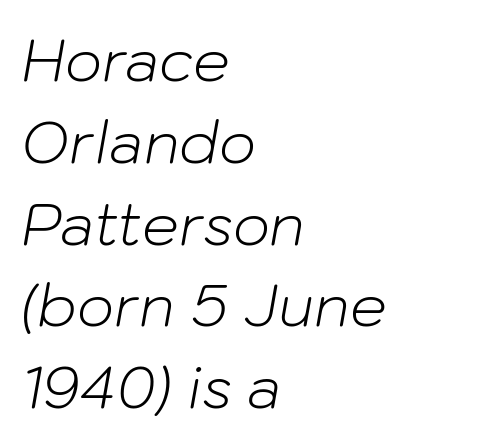
Q: Is the text bold? A: No.
Q: Is the text italic (slanted)? A: Yes, it leans right by about 10 degrees.
Q: Is the text underlined? A: No.
Q: How is the paragraph aligned? A: Left-aligned.
Q: Is the spacing between letters normal or unusually wide? A: Normal.
Q: Is the spacing between lines tight, normal or loose? A: Normal.
Q: Width (condensed, normal, or wide)? A: Normal.
Q: Stroke contrast? A: Low.
Q: x-height? A: Medium.
Q: Monospaced? A: No.
